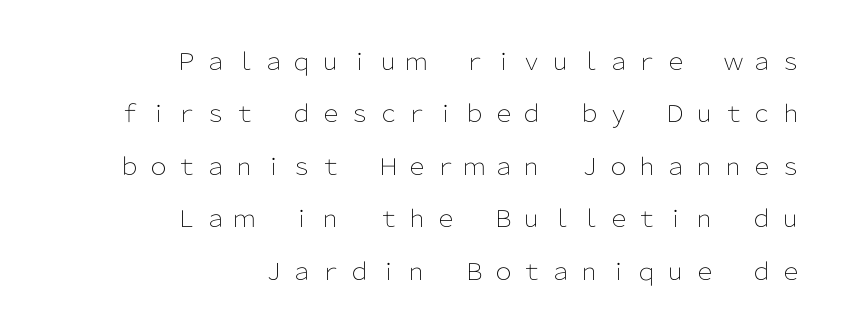
The image shows 23 px text type, upright; set right-aligned, loose line spacing (2.28x), unusually wide letter spacing (+0.25 em), not underlined.
